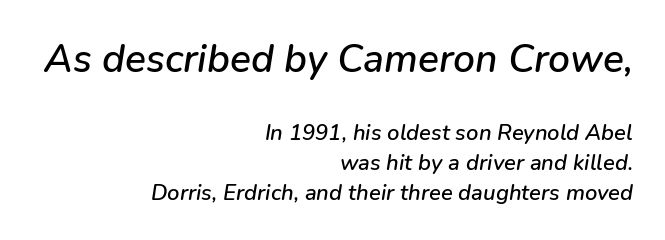
Q: Is the text italic (slanted)? A: Yes, it leans right by about 9 degrees.
Q: Is the text underlined? A: No.
Q: How is the paragraph aligned? A: Right-aligned.
Q: Is the spacing between letters normal or unusually wide? A: Normal.
Q: Is the spacing between lines tight, normal or loose? A: Normal.
Q: Which block of text is set in a larger size, the first (top) or the second (bottom)? A: The first (top) one.
Q: Width (condensed, normal, or wide)? A: Normal.
Q: Stroke contrast? A: Low.
Q: x-height? A: Medium.
Q: Monospaced? A: No.
